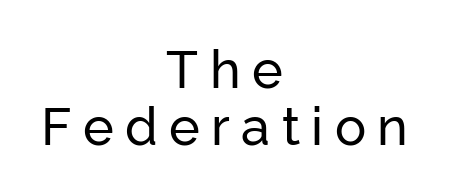
Regarding serifs, this sample does without them. How are the letters spaced? Widely, with obvious added tracking. Quick note: not italic, upright. The words here are not underlined. The paragraph shown floats in the horizontal middle.
